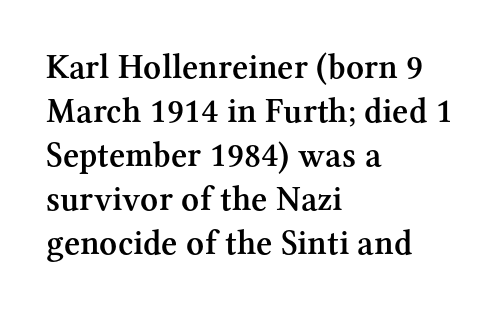
The image shows 35 px semibold serif type, upright; set left-aligned, normal line spacing (1.26x), normal letter spacing, not underlined; medium stroke contrast and a medium x-height.
